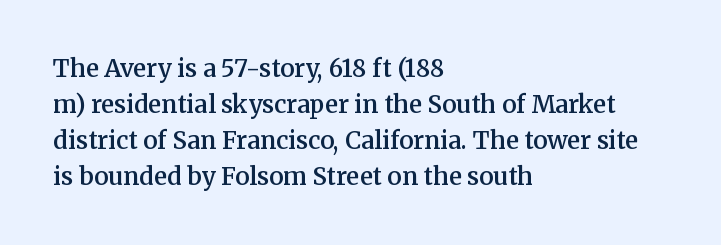
Q: Is the text bold? A: Semi-bold.
Q: Is the text italic (slanted)? A: No, it is upright.
Q: Is the text underlined? A: No.
Q: How is the paragraph aligned? A: Left-aligned.
Q: Is the spacing between letters normal or unusually wide? A: Normal.
Q: Is the spacing between lines tight, normal or loose? A: Normal.
